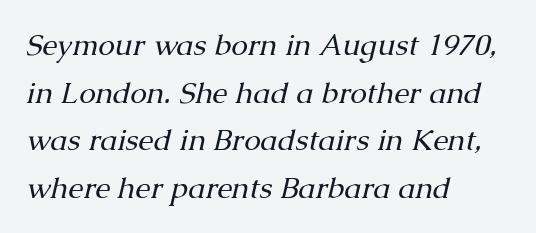
{"serif": "yes", "italic": "yes", "lean": "right", "slant_degrees": 13, "bold": "no", "weight": "regular", "width": "normal", "stroke_contrast": "medium", "x_height": "medium", "monospaced": "no", "underline": "no", "align": "left", "line_spacing": "normal", "line_spacing_ratio": 1.59, "letter_spacing": "normal", "letter_spacing_em": 0.0, "glyph_px": 30}
